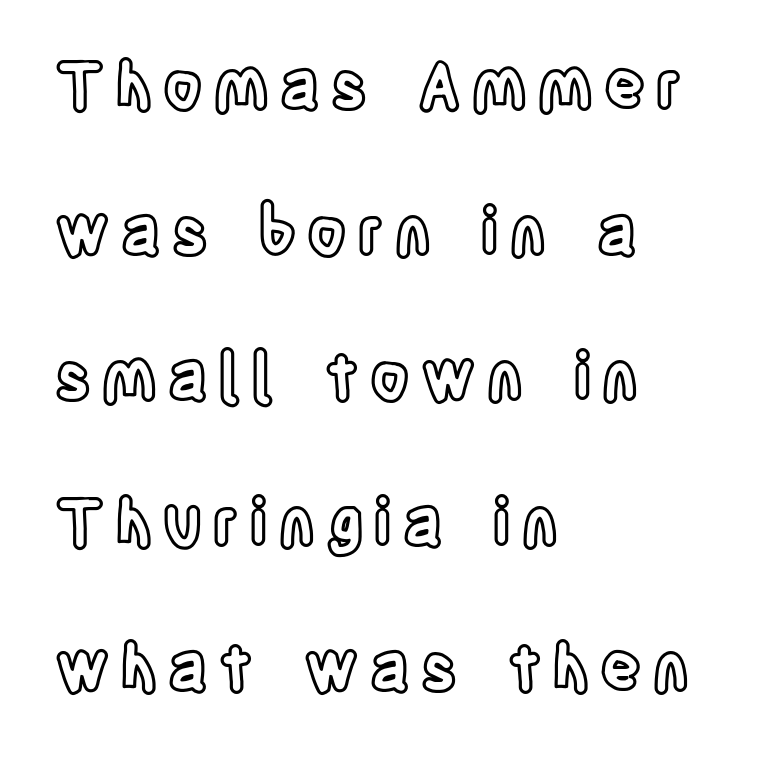
The foot of each line stays bare and open. Varying glyph widths throughout — classic text-font behaviour. Upright lettering throughout. Notice how the passage keeps a crisp vertical edge on the left only.
